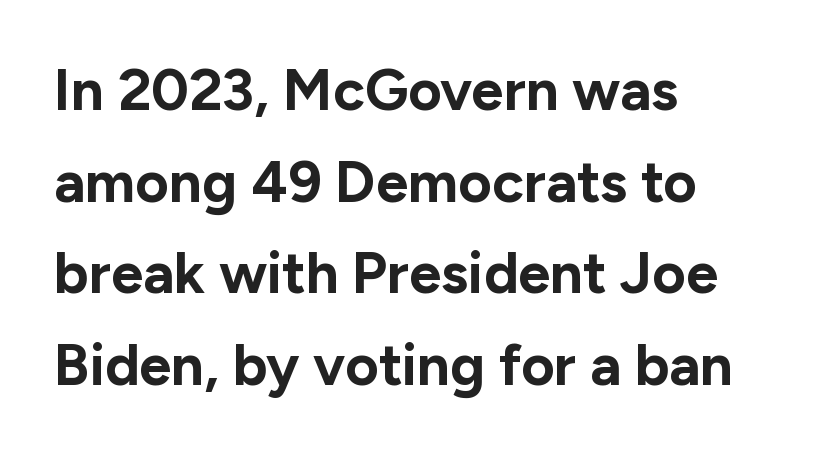
{"serif": "no", "italic": "no", "bold": "yes", "weight": "bold", "width": "normal", "stroke_contrast": "low", "x_height": "medium", "monospaced": "no", "underline": "no", "align": "left", "line_spacing": "normal", "line_spacing_ratio": 1.58, "letter_spacing": "normal", "letter_spacing_em": 0.0, "glyph_px": 58}
